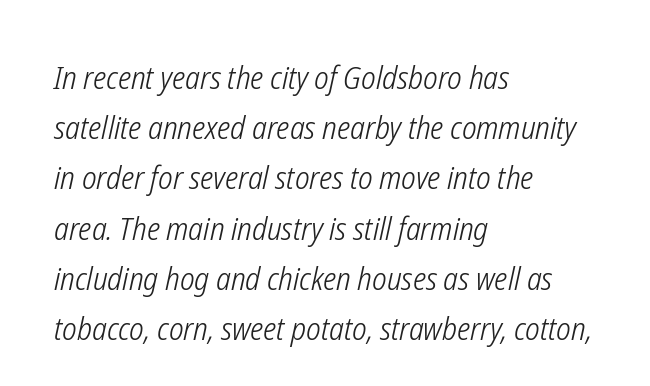
Q: Is the text bold? A: No.
Q: Is the text italic (slanted)? A: Yes, it leans right by about 12 degrees.
Q: Is the text underlined? A: No.
Q: How is the paragraph aligned? A: Left-aligned.
Q: Is the spacing between letters normal or unusually wide? A: Normal.
Q: Is the spacing between lines tight, normal or loose? A: Normal.
Q: Width (condensed, normal, or wide)? A: Condensed.
Q: Stroke contrast? A: Low.
Q: x-height? A: Medium.
Q: Monospaced? A: No.
